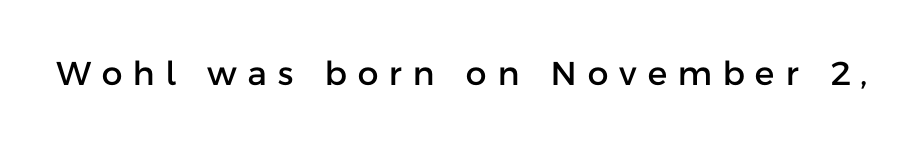
You can tell from the bare stems that sans-serif type was used. Beneath every word, the page is bare. You could not count columns in this text — the font is proportionally spaced. The lettering stays uniformly vertical, giving the passage a roman look. Here the glyphs are tracked loosely, breaking word shapes into spaced letters.
